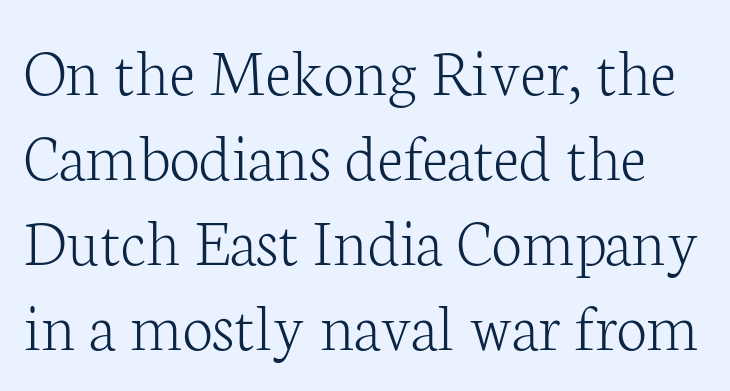
{"serif": "yes", "italic": "no", "bold": "no", "weight": "light", "width": "normal", "stroke_contrast": "low", "x_height": "medium", "monospaced": "no", "underline": "no", "line_spacing_ratio": 1.23, "letter_spacing": "normal", "letter_spacing_em": 0.0, "glyph_px": 69}
